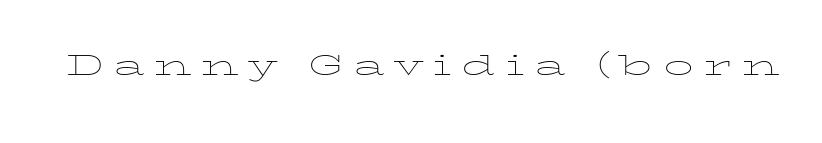
Character widths vary here, with narrow letters taking less room than wide ones. Bare-footed words on every line. Vertical strokes here are truly vertical. Inter-character spacing is expanded well beyond the font's built-in metrics. The weight would be labelled regular, book, light, or lighter still.
